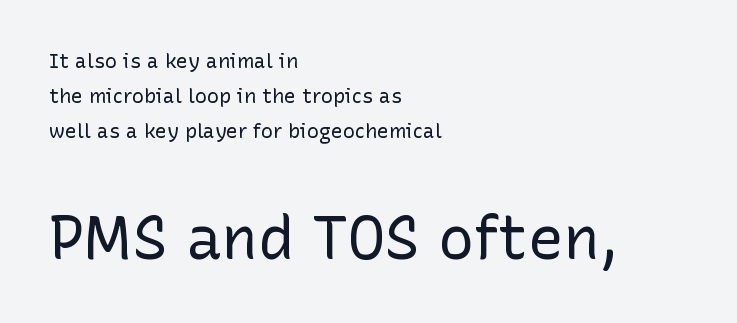
Quick note: underline off. The lettering stays uniformly vertical, giving the passage a roman look. Visually, the bottom section dominates because its glyphs are scaled up. Varying glyph widths throughout — classic text-font behaviour. Type style note: lacks serifs.
